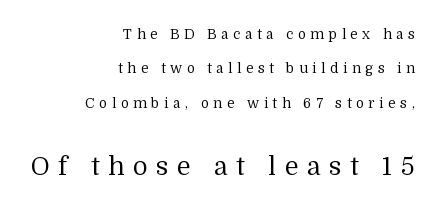
Q: Is the text bold? A: No.
Q: Is the text italic (slanted)? A: No, it is upright.
Q: Is the text underlined? A: No.
Q: How is the paragraph aligned? A: Right-aligned.
Q: Is the spacing between letters normal or unusually wide? A: Unusually wide.
Q: Is the spacing between lines tight, normal or loose? A: Loose.
Q: Which block of text is set in a larger size, the first (top) or the second (bottom)? A: The second (bottom) one.
